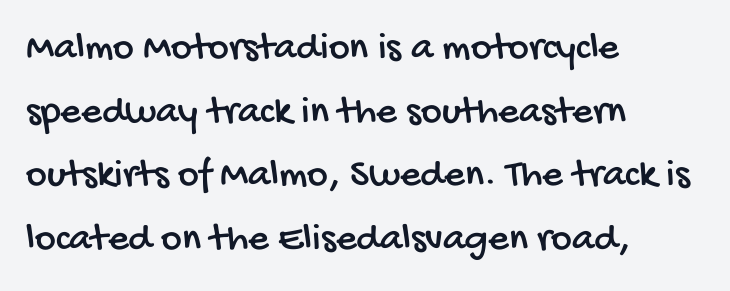
{"serif": "no", "width": "condensed", "stroke_contrast": "low", "x_height": "large", "monospaced": "no", "underline": "no", "align": "left", "line_spacing": "normal", "line_spacing_ratio": 1.59, "letter_spacing": "normal", "letter_spacing_em": 0.0, "glyph_px": 40}
